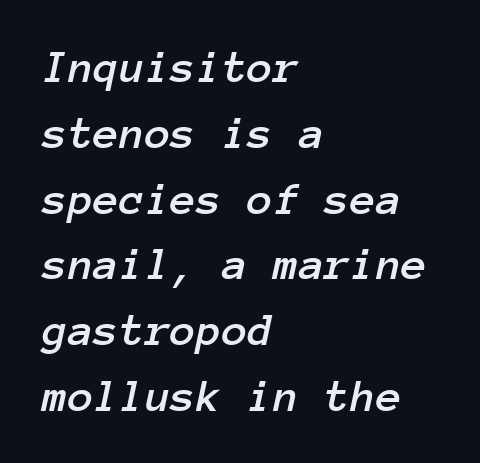
The image shows 47 px text type, italic (leaning right), monospaced; set left-aligned, normal line spacing (1.4x), normal letter spacing, not underlined; low stroke contrast and a medium x-height.
